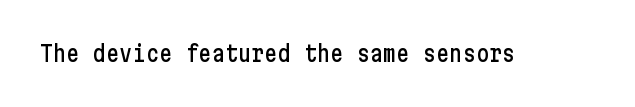
Tall strokes in this sample are plumb rather than angled. Short note: letters normally spaced. Lines of text with bare space underneath.
